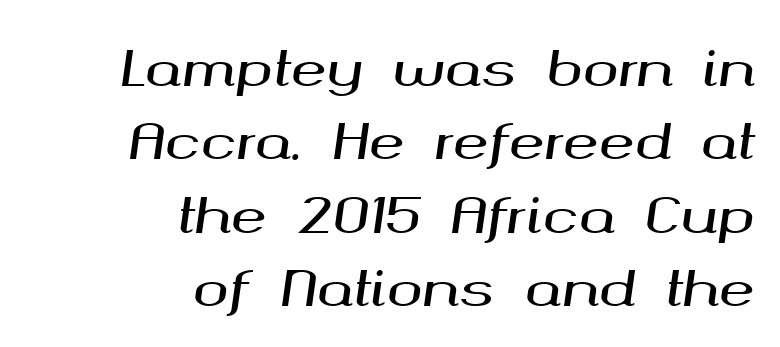
Q: Is the text italic (slanted)? A: Yes, it leans right by about 8 degrees.
Q: Is the text underlined? A: No.
Q: How is the paragraph aligned? A: Right-aligned.
Q: Is the spacing between letters normal or unusually wide? A: Normal.
Q: Is the spacing between lines tight, normal or loose? A: Normal.
Q: Width (condensed, normal, or wide)? A: Wide.
Q: Stroke contrast? A: Medium.
Q: x-height? A: Medium.
Q: Monospaced? A: No.
